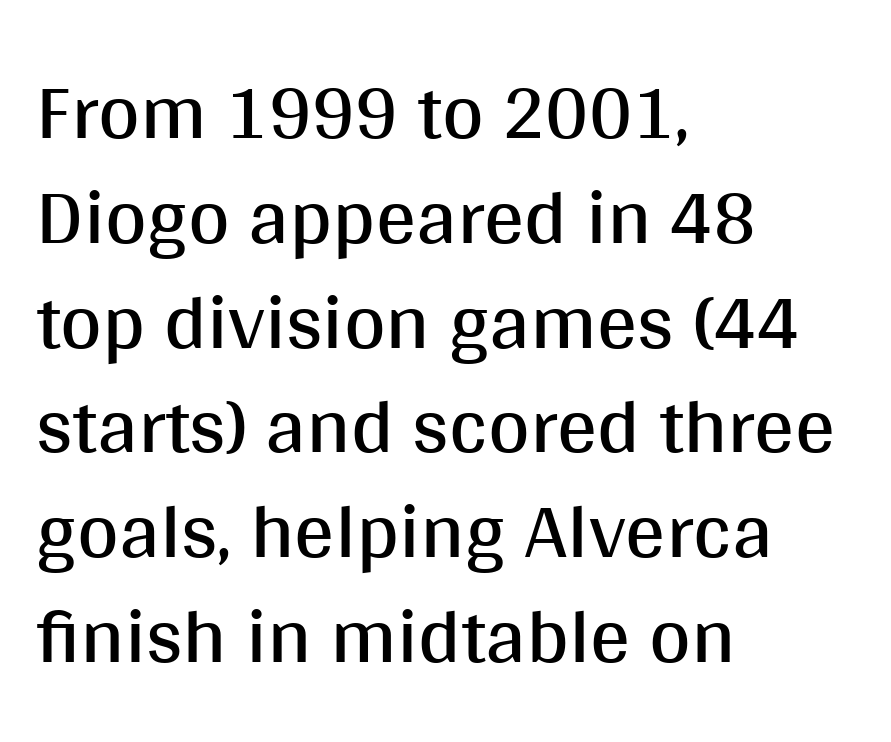
Q: Is the text bold? A: No.
Q: Is the text italic (slanted)? A: No, it is upright.
Q: Is the typeface a serif or a sans-serif typeface? A: Sans-serif.
Q: Is the text underlined? A: No.
Q: How is the paragraph aligned? A: Left-aligned.
Q: Is the spacing between letters normal or unusually wide? A: Normal.
Q: Is the spacing between lines tight, normal or loose? A: Normal.
Q: Width (condensed, normal, or wide)? A: Normal.
Q: Stroke contrast? A: Medium.
Q: x-height? A: Large.
Q: Monospaced? A: No.
